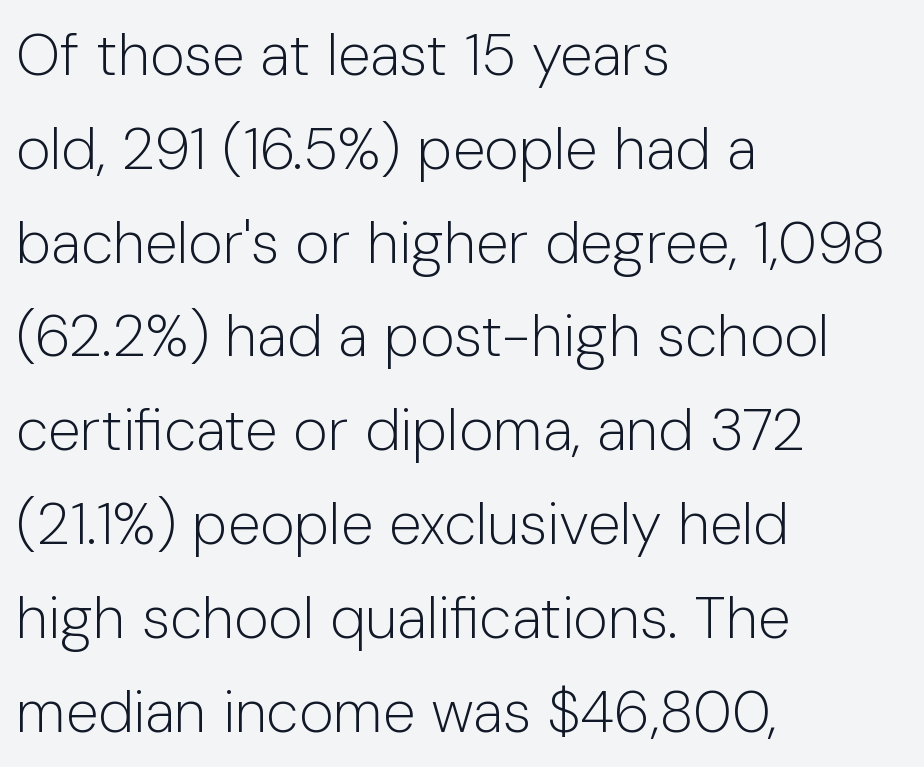
Q: Is the text bold? A: No.
Q: Is the text italic (slanted)? A: No, it is upright.
Q: Is the typeface a serif or a sans-serif typeface? A: Sans-serif.
Q: Is the text underlined? A: No.
Q: How is the paragraph aligned? A: Left-aligned.
Q: Is the spacing between letters normal or unusually wide? A: Normal.
Q: Is the spacing between lines tight, normal or loose? A: Normal.
Q: Width (condensed, normal, or wide)? A: Normal.
Q: Stroke contrast? A: Low.
Q: x-height? A: Medium.
Q: Monospaced? A: No.
